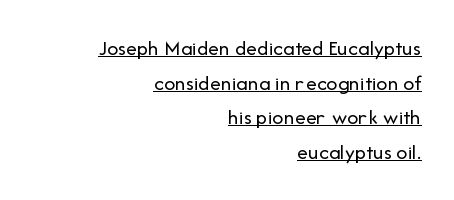
Is this a heavy cut? Hardly; it is regular or lighter. These lines keep a tight, regular rhythm from letter to letter. If you measured baseline to baseline, you'd find a middling distance. Compared with undecorated copy, this sample adds a rule below the words. The type sits square on the baseline with zero lean.
